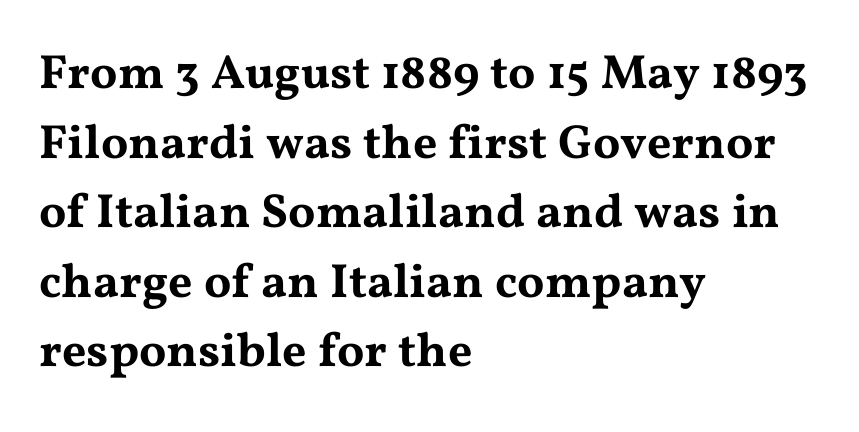
{"serif": "yes", "italic": "no", "width": "wide", "stroke_contrast": "medium", "x_height": "medium", "monospaced": "no", "underline": "no", "align": "left", "line_spacing": "normal", "line_spacing_ratio": 1.45, "letter_spacing": "normal", "letter_spacing_em": 0.0, "glyph_px": 48}
